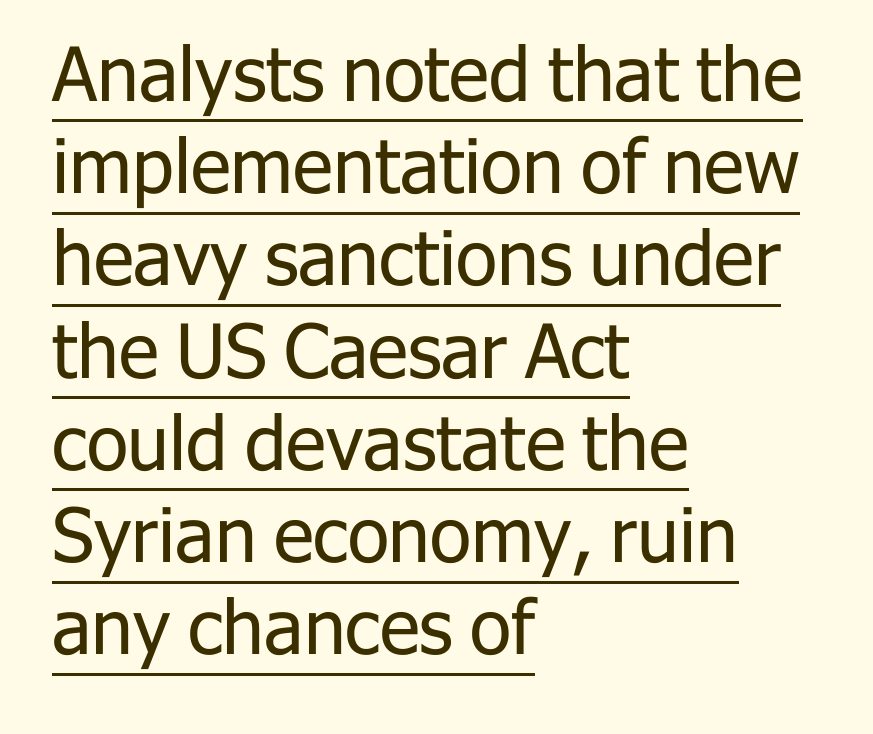
Q: Is the text bold? A: No.
Q: Is the text italic (slanted)? A: No, it is upright.
Q: Is the typeface a serif or a sans-serif typeface? A: Sans-serif.
Q: Is the text underlined? A: Yes.
Q: How is the paragraph aligned? A: Left-aligned.
Q: Is the spacing between letters normal or unusually wide? A: Normal.
Q: Width (condensed, normal, or wide)? A: Normal.
Q: Stroke contrast? A: Low.
Q: x-height? A: Medium.
Q: Monospaced? A: No.
